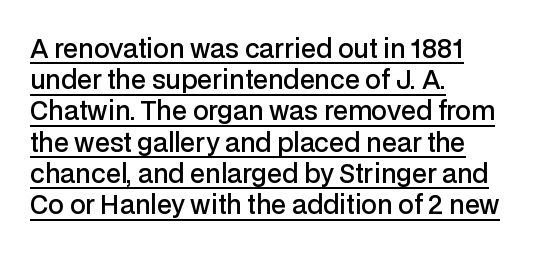
The image shows 25 px text type, upright; set left-aligned, normal line spacing (1.25x), normal letter spacing, underlined.
